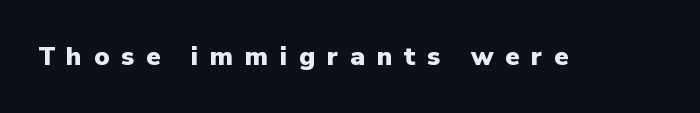
The image shows 26 px bold type, upright; set unusually wide letter spacing (+0.45 em), not underlined.
